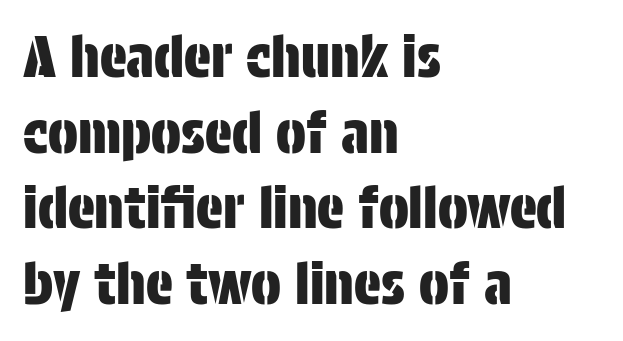
{"serif": "no", "italic": "no", "width": "condensed", "stroke_contrast": "low", "x_height": "large", "monospaced": "no", "underline": "no", "align": "left", "line_spacing": "normal", "line_spacing_ratio": 1.35, "letter_spacing": "normal", "letter_spacing_em": 0.0, "glyph_px": 56}
